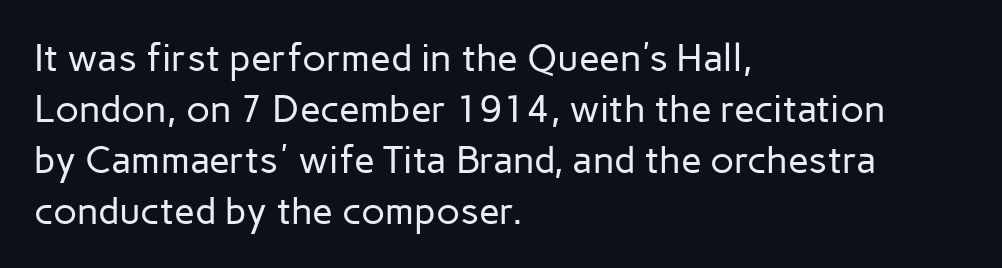
{"serif": "no", "italic": "no", "bold": "no", "weight": "regular", "width": "normal", "stroke_contrast": "low", "x_height": "medium", "monospaced": "no", "underline": "no", "align": "left", "line_spacing": "normal", "line_spacing_ratio": 1.34, "letter_spacing": "normal", "letter_spacing_em": 0.0, "glyph_px": 38}
